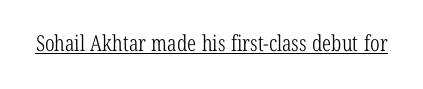
Q: Is the text bold? A: No.
Q: Is the text underlined? A: Yes.
Q: Is the spacing between letters normal or unusually wide? A: Normal.
